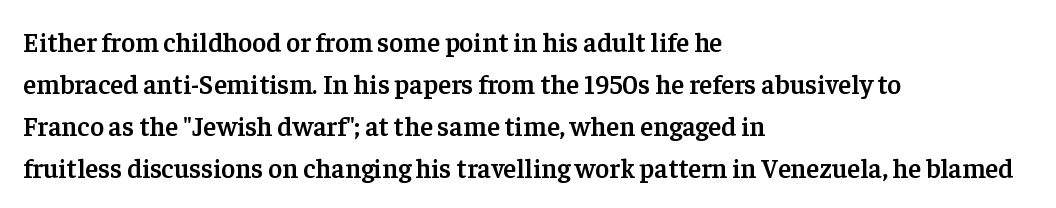
The image shows 27 px text type, upright; set left-aligned, normal line spacing (1.56x), normal letter spacing, not underlined.
